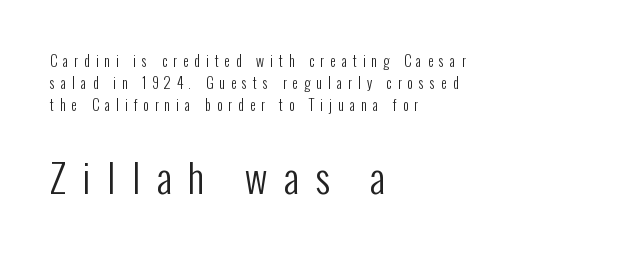
{"serif": "no", "italic": "no", "bold": "no", "weight": "regular", "width": "condensed", "stroke_contrast": "low", "x_height": "medium", "monospaced": "no", "underline": "no", "align": "left", "line_spacing": "normal", "line_spacing_ratio": 1.56, "letter_spacing": "wide", "letter_spacing_em": 0.42, "larger_block": "second", "size_ratio": 2.79, "glyph_px": 39}
